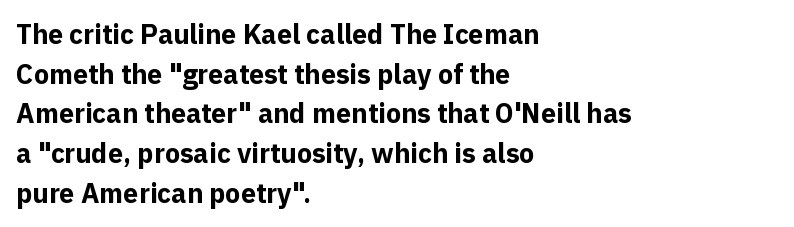
The image shows 27 px bold type, upright; set left-aligned, normal line spacing (1.47x), normal letter spacing, not underlined.
